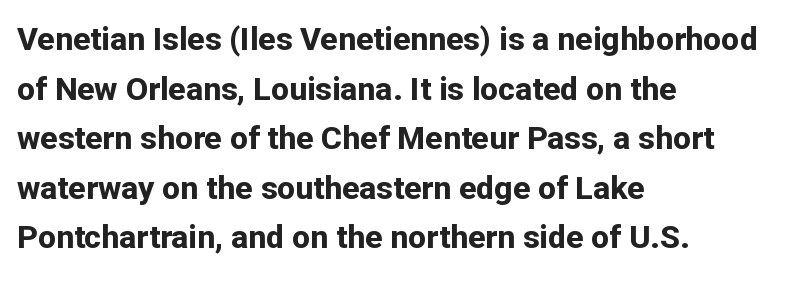
{"serif": "no", "italic": "no", "bold": "yes", "weight": "bold", "width": "normal", "stroke_contrast": "low", "x_height": "medium", "monospaced": "no", "underline": "no", "align": "left", "line_spacing": "normal", "line_spacing_ratio": 1.55, "letter_spacing": "normal", "letter_spacing_em": 0.0, "glyph_px": 32}
